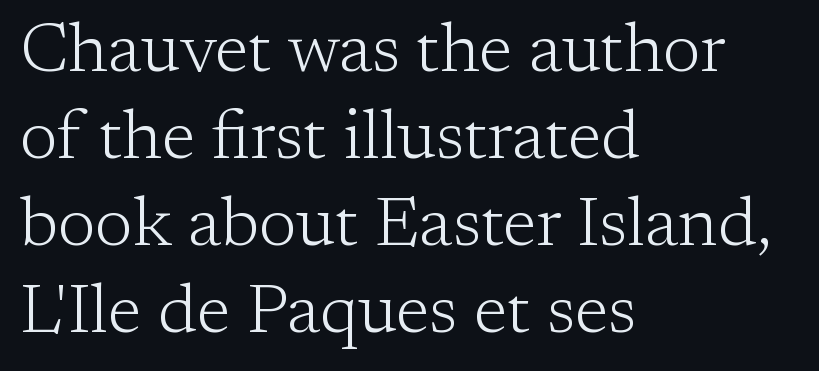
{"serif": "yes", "italic": "no", "bold": "no", "weight": "light", "width": "normal", "stroke_contrast": "low", "x_height": "medium", "monospaced": "no", "underline": "no", "align": "left", "line_spacing": "normal", "line_spacing_ratio": 1.26, "letter_spacing": "normal", "letter_spacing_em": 0.0, "glyph_px": 69}
